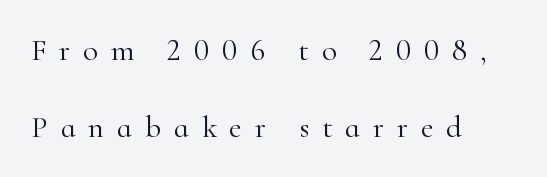
Descenders hang freely into open space. A typesetter would call this proportional, since set widths differ per character. The rendering uses a large line-height, opening up the rows. Compared with typical body copy, the letter spacing here is much looser. The glyphs in this specimen are seriffed. Quick note: not italic, upright.
